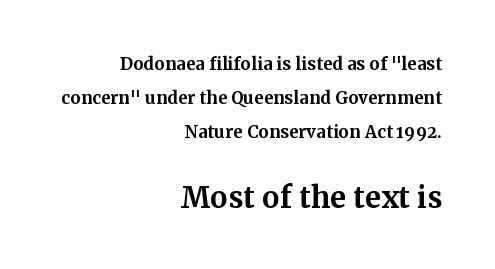
The image shows 29 px bold serif type, upright; set right-aligned, loose line spacing (2.01x), normal letter spacing, not underlined; the second (bottom) block is 1.71x larger; medium stroke contrast and a medium x-height.
